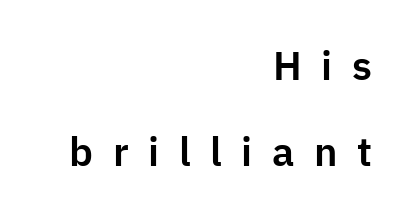
{"serif": "no", "italic": "no", "width": "normal", "stroke_contrast": "low", "x_height": "medium", "monospaced": "no", "underline": "no", "align": "right", "line_spacing": "loose", "line_spacing_ratio": 2.16, "letter_spacing": "wide", "letter_spacing_em": 0.49, "glyph_px": 40}
